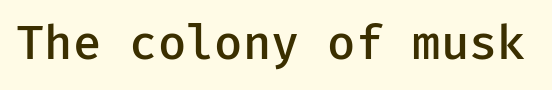
{"serif": "no", "italic": "no", "bold": "semi", "weight": "semibold", "width": "normal", "stroke_contrast": "low", "x_height": "medium", "monospaced": "yes", "underline": "no", "letter_spacing": "normal", "letter_spacing_em": 0.0, "glyph_px": 46}
